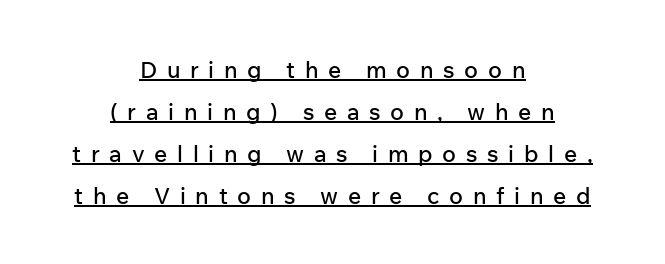
Q: Is the text italic (slanted)? A: No, it is upright.
Q: Is the text underlined? A: Yes.
Q: How is the paragraph aligned? A: Centered.
Q: Is the spacing between letters normal or unusually wide? A: Unusually wide.
